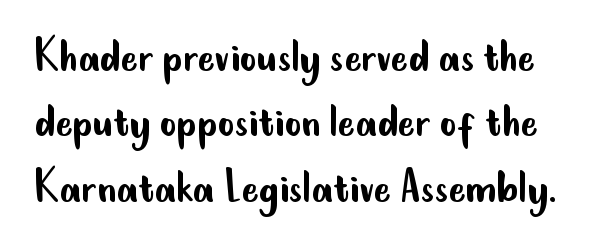
The rendering keeps characters at their native spacing. The leading is moderate, giving the passage an even texture. The letterforms sit at book weight or below. Each row of text sits above clean, open space. The font family rendered here belongs to the sans-serif group.
